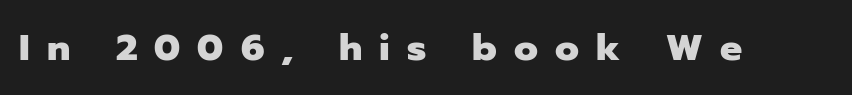
Q: Is the text bold? A: Yes.
Q: Is the text italic (slanted)? A: No, it is upright.
Q: Is the typeface a serif or a sans-serif typeface? A: Sans-serif.
Q: Is the text underlined? A: No.
Q: Is the spacing between letters normal or unusually wide? A: Unusually wide.
Q: Width (condensed, normal, or wide)? A: Normal.
Q: Stroke contrast? A: Low.
Q: x-height? A: Medium.
Q: Monospaced? A: No.
